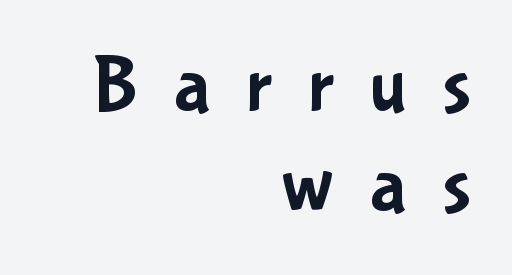
A typesetter would call this heavily tracked-out type. Each row of text sits above clean, open space. Do the characters align in a grid? No, the font is proportional. The paragraph has a hard right edge and a soft left edge. A typesetter would call this leading conventional body-copy spacing.
